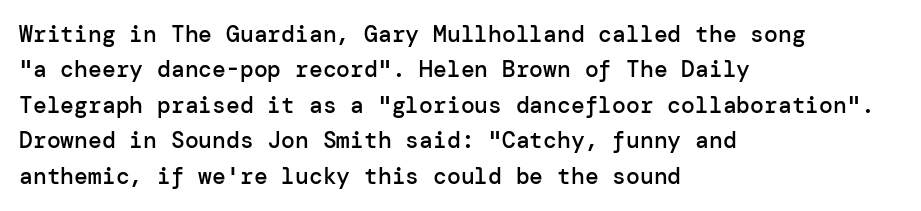
The image shows 23 px text type, upright; set left-aligned, normal line spacing (1.54x), normal letter spacing, not underlined.
